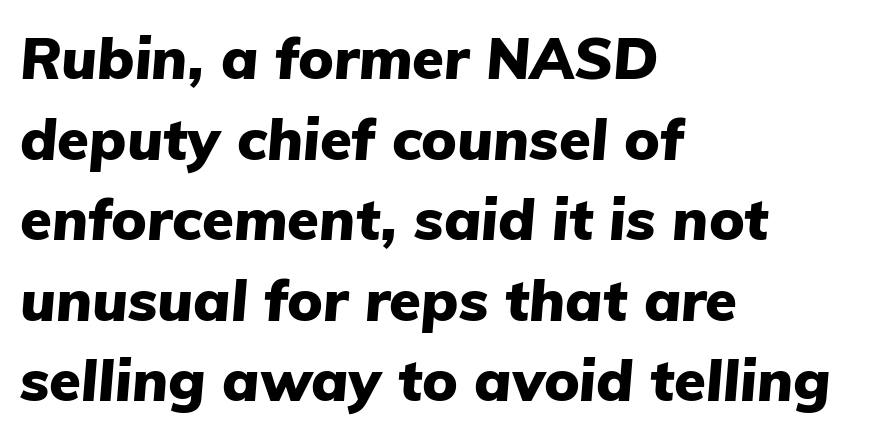
Q: Is the text bold? A: Yes.
Q: Is the text italic (slanted)? A: Yes, it leans right by about 5 degrees.
Q: Is the text underlined? A: No.
Q: How is the paragraph aligned? A: Left-aligned.
Q: Is the spacing between letters normal or unusually wide? A: Normal.
Q: Is the spacing between lines tight, normal or loose? A: Normal.
Q: Width (condensed, normal, or wide)? A: Normal.
Q: Stroke contrast? A: Low.
Q: x-height? A: Medium.
Q: Monospaced? A: No.
